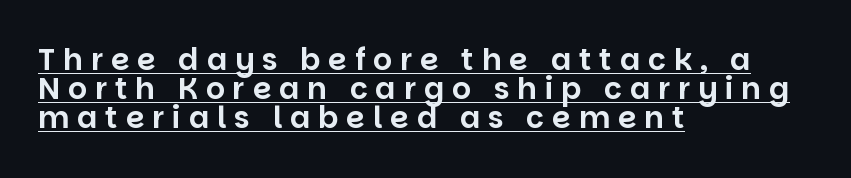
The vertical gap from one line to the next is small. Spacing verdict: proportional, widths tailored to each character. The specimen includes a rule beneath the text block's lines. Grotesque or geometric, the face here clearly has no serifs. This sample uses an upright cut, with every glyph sitting square on the baseline.
